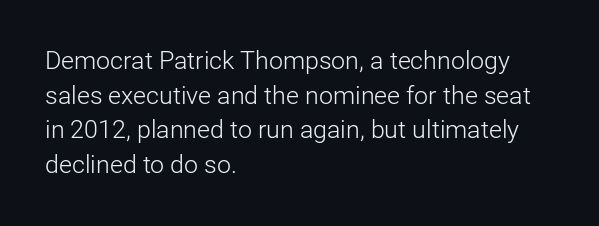
The letters stand straight up with perfectly vertical stems. The typesetter chose a ragged-right arrangement here. What's the leading like? Ordinary, nothing unusual. Nothing unusual about the tracking: characters are spaced as the font intends. Is the stroke heavy? The answer is a plain regular-or-lighter.
